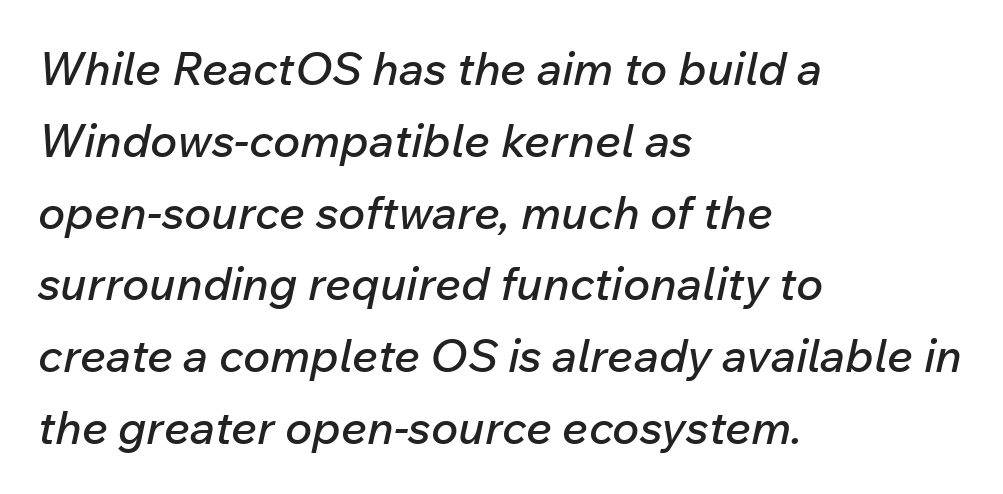
Each line starts at the same left margin while the right side varies. Look at the tracking — it's just the regular setting, nothing added. The lines sit at an ordinary, default distance from one another. This sample has the flowing, uneven cadence of proportional lettering. The passage shown is not underscored anywhere. Style check: oblique.
